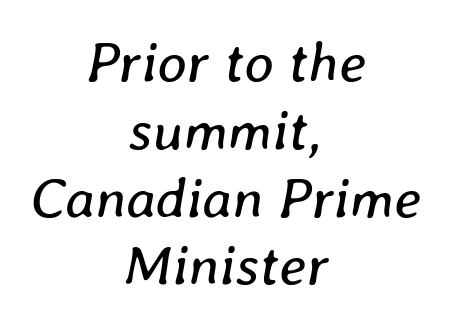
Look at the tracking — it's just the regular setting, nothing added. A typesetter would call this proportional, since set widths differ per character. These lines were composed using italics. A bare baseline throughout the passage. These glyphs show unthickened strokes, regular width or finer. The rag falls on both sides of this text block equally.
